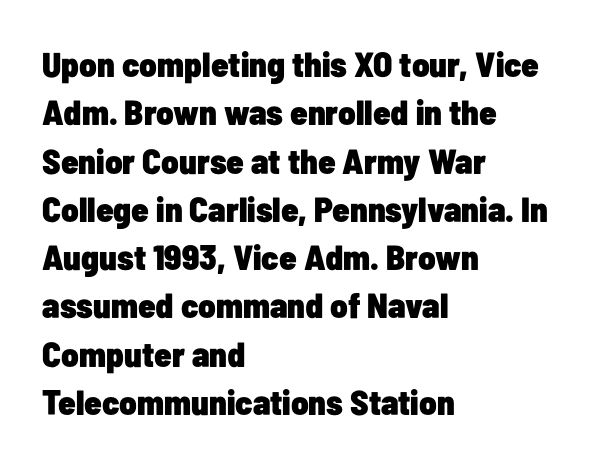
{"serif": "no", "italic": "no", "bold": "yes", "weight": "heavy", "width": "condensed", "stroke_contrast": "low", "x_height": "medium", "monospaced": "no", "underline": "no", "align": "left", "line_spacing": "normal", "line_spacing_ratio": 1.38, "letter_spacing": "normal", "letter_spacing_em": 0.0, "glyph_px": 35}
